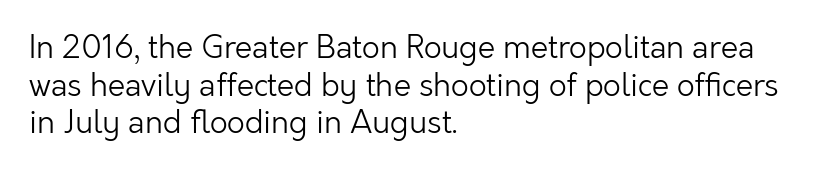
Character widths vary here, with narrow letters taking less room than wide ones. Grotesque or geometric, the face here clearly has no serifs. The strokes carry an ordinary text weight at most. Layout note: lines flush left. The glyphs are unaccompanied by any horizontal stroke below them.
